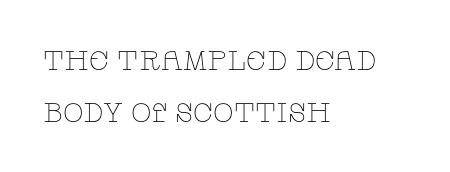
{"italic": "no", "bold": "no", "underline": "no", "align": "left", "line_spacing": "loose", "line_spacing_ratio": 1.93, "letter_spacing": "normal", "letter_spacing_em": 0.0, "glyph_px": 27}
